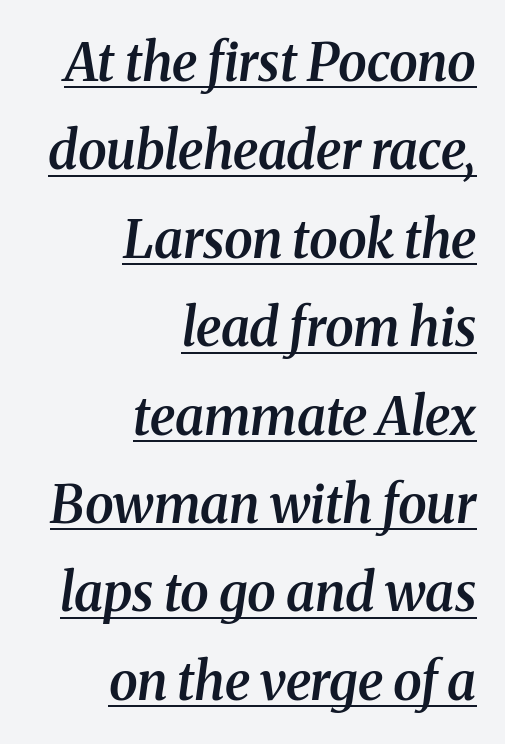
Q: Is the text bold? A: Semi-bold.
Q: Is the text italic (slanted)? A: Yes, it leans right by about 8 degrees.
Q: Is the typeface a serif or a sans-serif typeface? A: Serif.
Q: Is the text underlined? A: Yes.
Q: How is the paragraph aligned? A: Right-aligned.
Q: Is the spacing between letters normal or unusually wide? A: Normal.
Q: Is the spacing between lines tight, normal or loose? A: Normal.
Q: Width (condensed, normal, or wide)? A: Normal.
Q: Stroke contrast? A: Medium.
Q: x-height? A: Medium.
Q: Monospaced? A: No.
